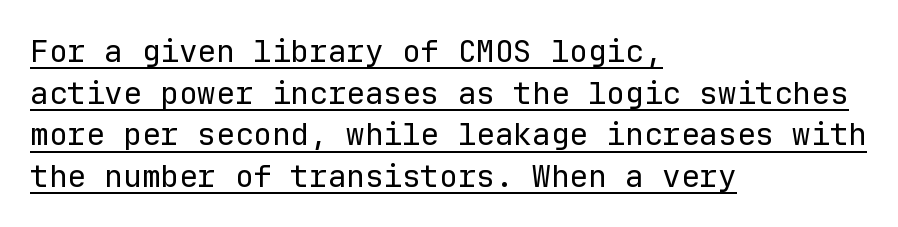
The image shows 31 px regular-weight sans-serif type, upright, monospaced; set left-aligned, normal line spacing (1.34x), normal letter spacing, underlined; low stroke contrast and a medium x-height.
